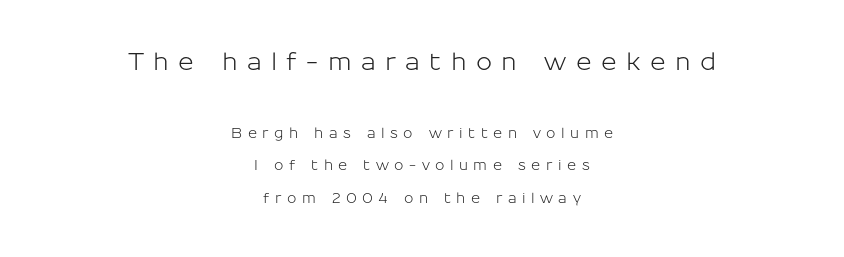
Q: Is the text italic (slanted)? A: No, it is upright.
Q: Is the text underlined? A: No.
Q: How is the paragraph aligned? A: Centered.
Q: Is the spacing between letters normal or unusually wide? A: Unusually wide.
Q: Is the spacing between lines tight, normal or loose? A: Loose.
Q: Which block of text is set in a larger size, the first (top) or the second (bottom)? A: The first (top) one.
